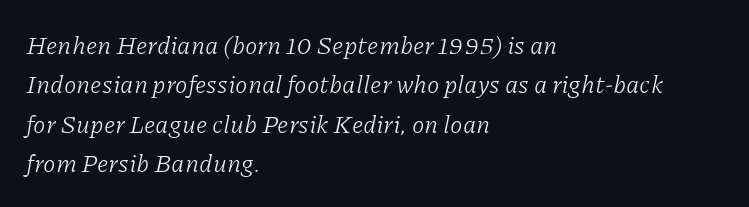
Q: Is the text bold? A: No.
Q: Is the text italic (slanted)? A: Yes, it leans right by about 11 degrees.
Q: Is the text underlined? A: No.
Q: How is the paragraph aligned? A: Left-aligned.
Q: Is the spacing between letters normal or unusually wide? A: Normal.
Q: Is the spacing between lines tight, normal or loose? A: Normal.
